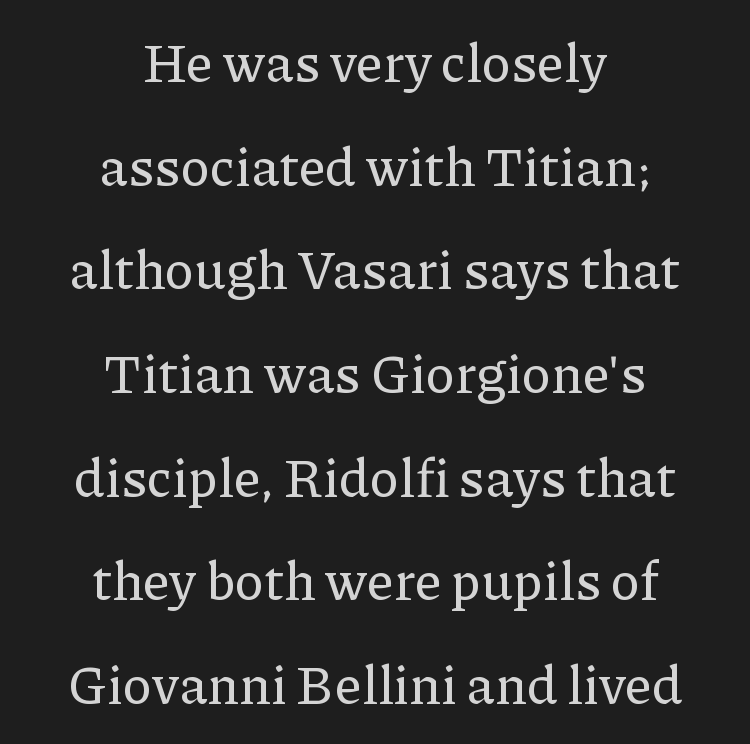
Q: Is the text italic (slanted)? A: No, it is upright.
Q: Is the typeface a serif or a sans-serif typeface? A: Serif.
Q: Is the text underlined? A: No.
Q: How is the paragraph aligned? A: Centered.
Q: Is the spacing between letters normal or unusually wide? A: Normal.
Q: Is the spacing between lines tight, normal or loose? A: Loose.
Q: Width (condensed, normal, or wide)? A: Normal.
Q: Stroke contrast? A: Low.
Q: x-height? A: Medium.
Q: Monospaced? A: No.
